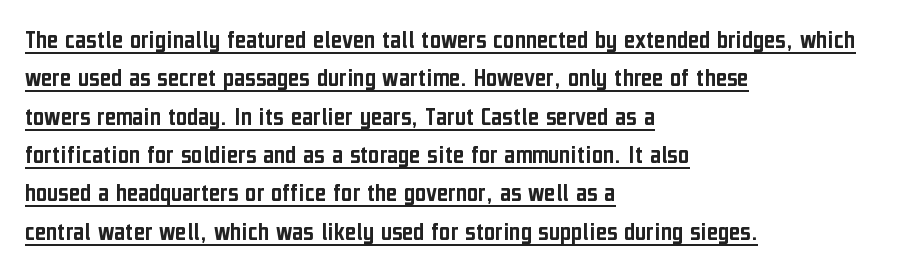
The image shows 27 px text type, upright; set left-aligned, normal line spacing (1.42x), normal letter spacing, underlined.
